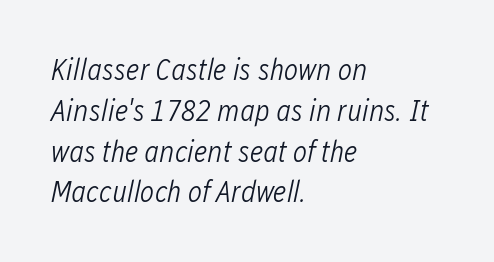
The image shows 30 px light, condensed type, italic (leaning right); set left-aligned, normal line spacing (1.36x), normal letter spacing, not underlined; low stroke contrast and a medium x-height.
